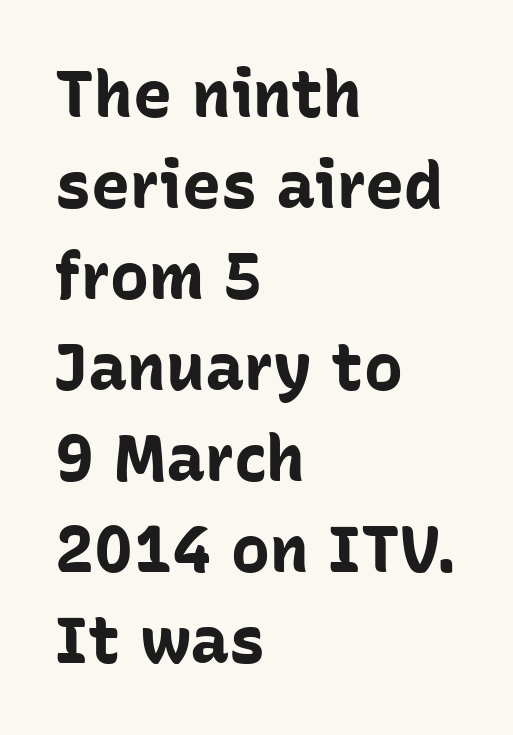
The image shows 65 px bold sans-serif type, upright; set left-aligned, normal line spacing (1.4x), normal letter spacing, not underlined; low stroke contrast and a medium x-height.
